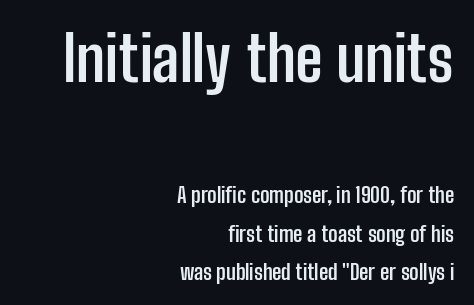
Scale decreases going downward across the two blocks. The lettering holds an erect, upright posture throughout. A typesetter would call this zero additional tracking. On the weight axis this lands at bold, roughly 700. Varying glyph widths throughout — classic text-font behaviour. One-word summary of the alignment: right.
